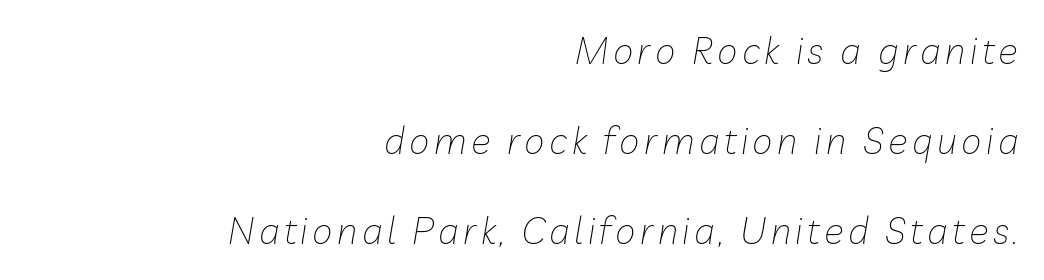
{"italic": "yes", "lean": "right", "slant_degrees": 10, "bold": "no", "weight": "thin", "width": "normal", "stroke_contrast": "low", "x_height": "medium", "monospaced": "no", "underline": "no", "align": "right", "line_spacing": "loose", "line_spacing_ratio": 2.43, "glyph_px": 37}
